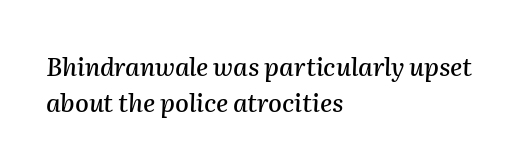
Caption: standard tracking, unaltered. Posture: slanted. Short and long lines alike share a common starting point at left. Descenders are the only things crossing below the line. A typesetter would call this leading conventional body-copy spacing.
